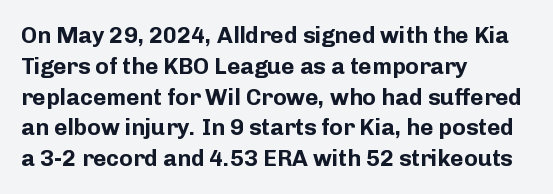
The image shows 23 px bold type, upright; set left-aligned, normal line spacing (1.34x), normal letter spacing, not underlined.
